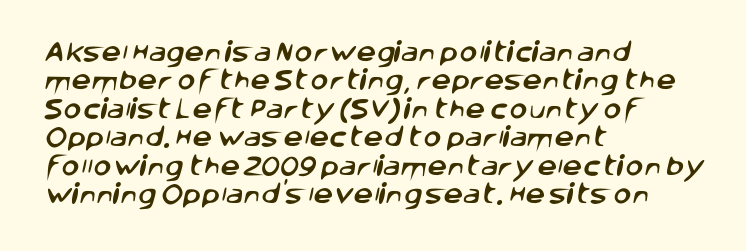
Successive baselines arrive at the customary interval. Spacing between characters is what you'd get straight out of the box. Teacher's note: observe the even left margin — that is flush-left alignment. Has an underline been added? It has not.
